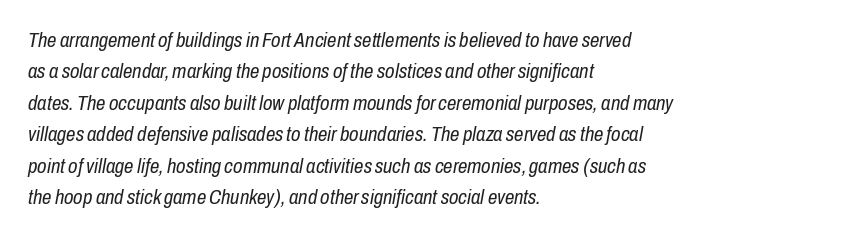
{"italic": "yes", "lean": "right", "slant_degrees": 10, "bold": "no", "underline": "no", "align": "left", "line_spacing": "normal", "line_spacing_ratio": 1.5, "letter_spacing": "normal", "letter_spacing_em": 0.0, "glyph_px": 21}
